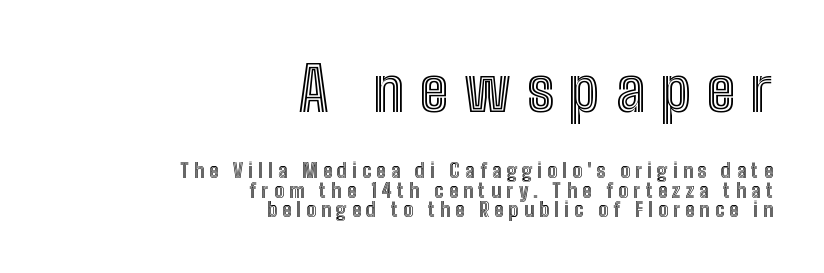
One-word summary of the alignment: right. One glance says dense: line gaps are narrower than usual. The horizontal fit of the characters is loose and conspicuously gappy. In terms of posture, this sample is upright.
